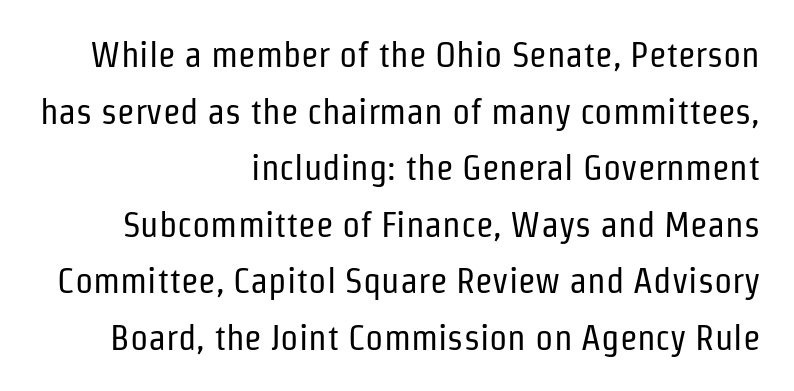
The image shows 36 px regular-weight, condensed sans-serif type, upright; set right-aligned, normal line spacing (1.57x), normal letter spacing, not underlined; low stroke contrast and a medium x-height.
